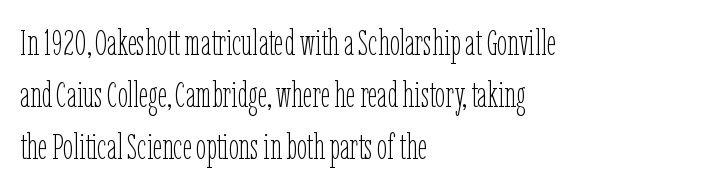
{"italic": "no", "bold": "no", "weight": "thin", "width": "condensed", "stroke_contrast": "low", "x_height": "medium", "monospaced": "no", "underline": "no", "align": "left", "line_spacing": "normal", "line_spacing_ratio": 1.45, "letter_spacing": "normal", "letter_spacing_em": 0.0, "glyph_px": 36}
